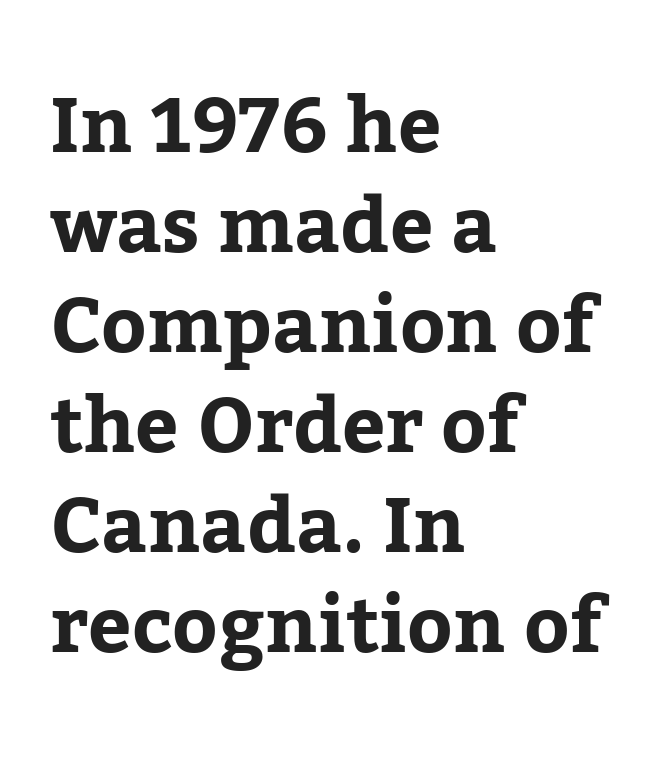
{"serif": "yes", "italic": "no", "width": "normal", "stroke_contrast": "low", "x_height": "medium", "monospaced": "no", "underline": "no", "align": "left", "line_spacing": "normal", "line_spacing_ratio": 1.3, "letter_spacing": "normal", "letter_spacing_em": 0.0, "glyph_px": 77}
